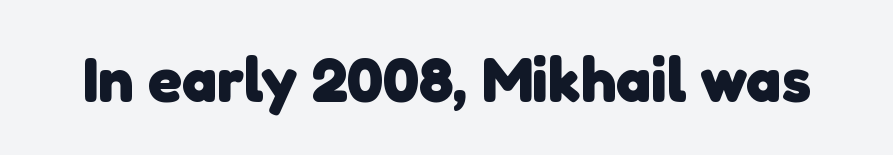
A full-strength bold gives these letters their thick strokes. Serif or sans? Sans — the stroke terminals are bare. Each row of text sits above clean, open space. The passage shown is typed in a proportional face where columns would drift.
